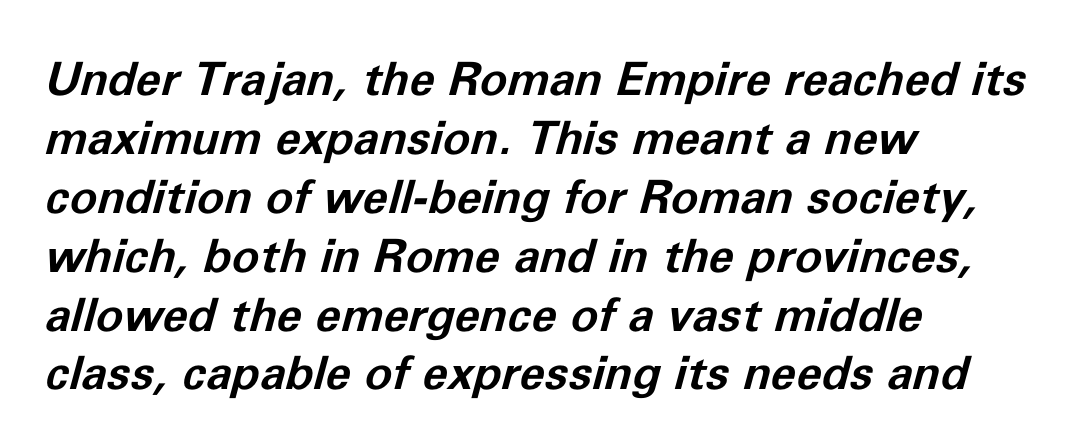
The image shows 46 px bold type, italic (leaning right); set left-aligned, normal line spacing (1.28x), normal letter spacing, not underlined; low stroke contrast and a medium x-height.
